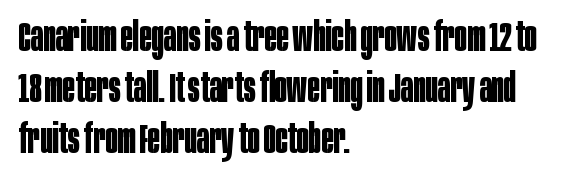
{"serif": "no", "italic": "no", "bold": "yes", "weight": "bold", "width": "condensed", "stroke_contrast": "low", "x_height": "large", "monospaced": "no", "underline": "no", "align": "left", "line_spacing": "normal", "line_spacing_ratio": 1.25, "letter_spacing": "normal", "letter_spacing_em": 0.0, "glyph_px": 41}
